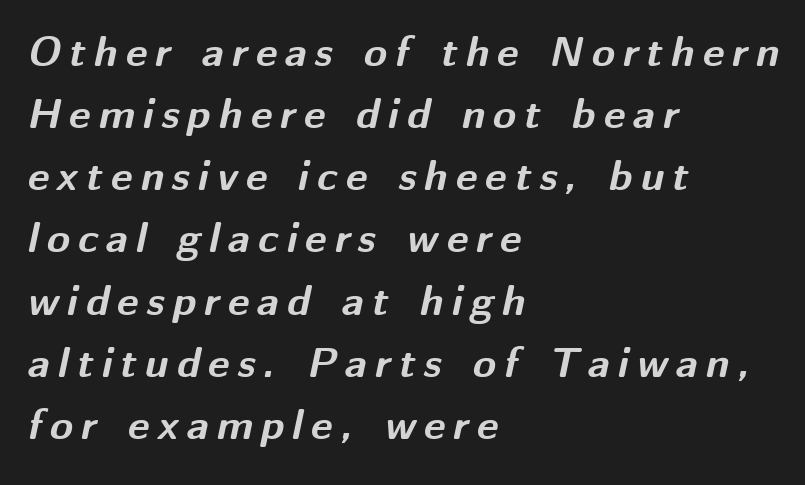
{"italic": "yes", "lean": "right", "slant_degrees": 12, "bold": "yes", "weight": "bold", "width": "normal", "stroke_contrast": "medium", "x_height": "medium", "monospaced": "no", "underline": "no", "align": "left", "line_spacing": "normal", "line_spacing_ratio": 1.48, "glyph_px": 42}
